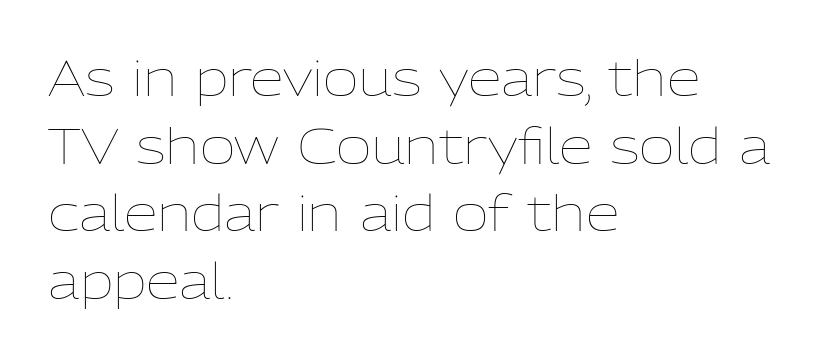
Q: Is the text bold? A: No.
Q: Is the text italic (slanted)? A: No, it is upright.
Q: Is the text underlined? A: No.
Q: How is the paragraph aligned? A: Left-aligned.
Q: Is the spacing between letters normal or unusually wide? A: Normal.
Q: Is the spacing between lines tight, normal or loose? A: Normal.
Q: Width (condensed, normal, or wide)? A: Normal.
Q: Stroke contrast? A: Low.
Q: x-height? A: Medium.
Q: Monospaced? A: No.
